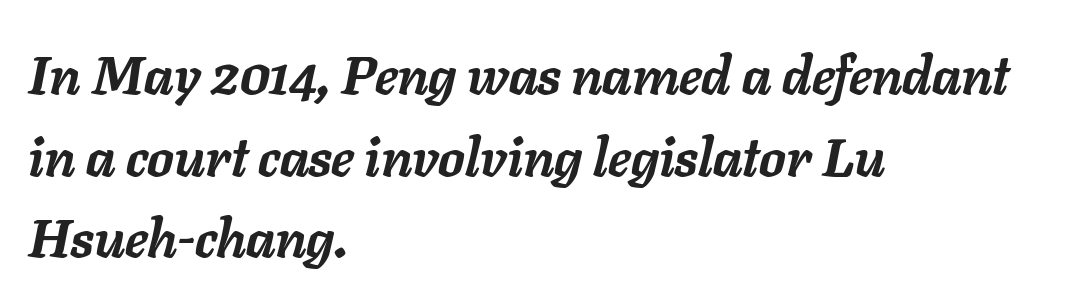
The image shows 53 px semibold type, italic (leaning right); set left-aligned, normal line spacing (1.54x), normal letter spacing, not underlined; low stroke contrast and a medium x-height.
